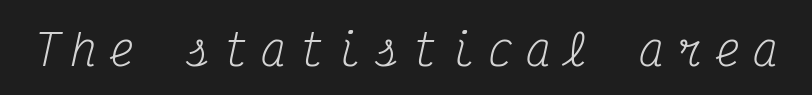
The image shows 43 px regular-weight, condensed serif type, italic (leaning right), monospaced; set unusually wide letter spacing (+0.28 em), not underlined; medium stroke contrast and a medium x-height.
